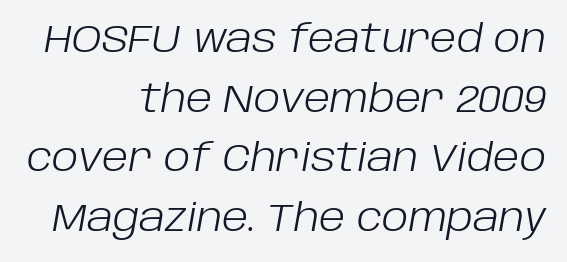
Q: Is the text bold? A: No.
Q: Is the text italic (slanted)? A: Yes, it leans right by about 10 degrees.
Q: Is the text underlined? A: No.
Q: How is the paragraph aligned? A: Right-aligned.
Q: Is the spacing between letters normal or unusually wide? A: Normal.
Q: Is the spacing between lines tight, normal or loose? A: Normal.
Q: Width (condensed, normal, or wide)? A: Normal.
Q: Stroke contrast? A: Low.
Q: x-height? A: Large.
Q: Monospaced? A: No.
